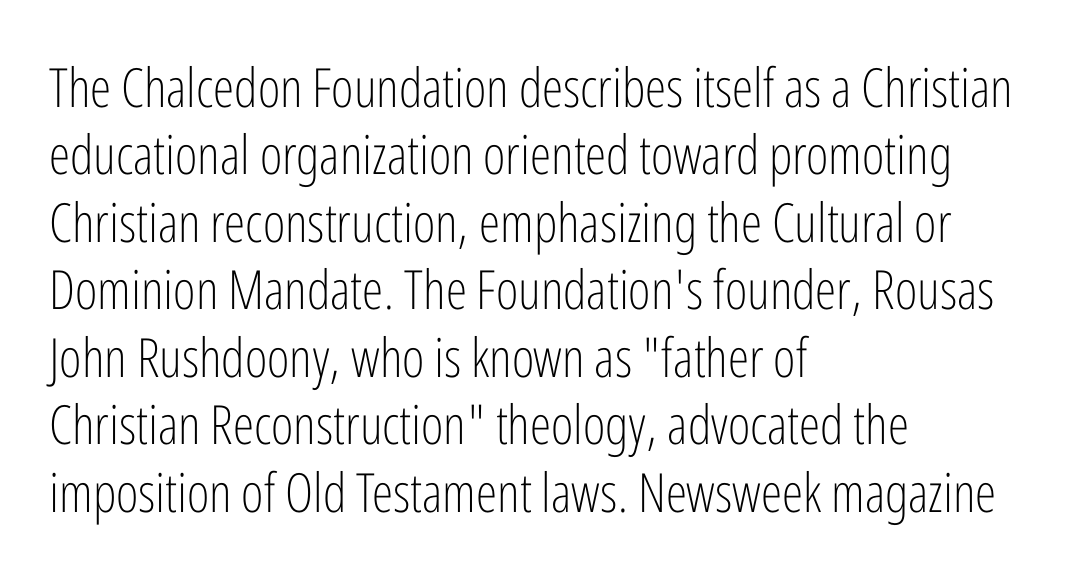
The image shows 54 px light, condensed sans-serif type, upright; set left-aligned, normal line spacing (1.25x), normal letter spacing, not underlined; low stroke contrast and a medium x-height.
